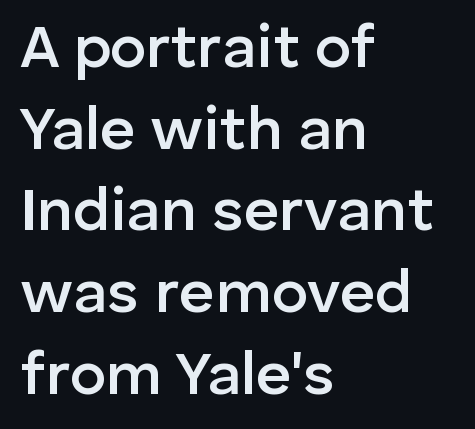
This rendering features lettering with no underline. Does the type have serifs? No, each stem ends abruptly. Do the characters align in a grid? No, the font is proportional. Posture: vertical.
